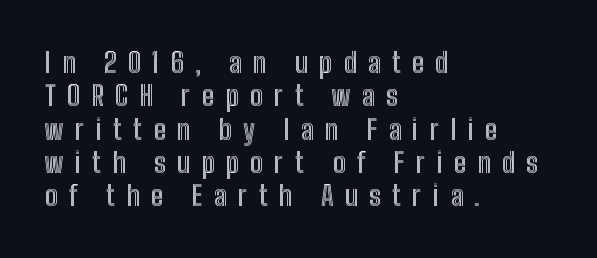
The typesetter chose a ragged-right arrangement here. Has an underline been added? It has not. This is roman type, the default non-slanted kind. The passage shown is typed in a proportional face where columns would drift. What stands out about the letter spacing? Its width — letters are far apart.
